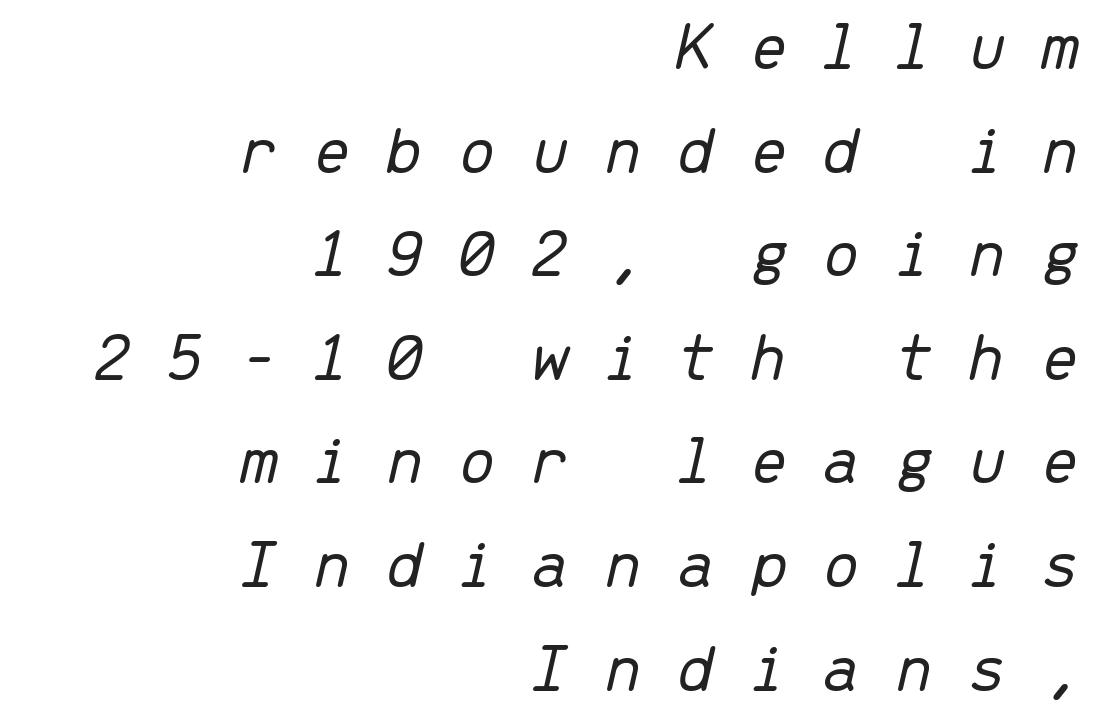
The image shows 70 px light type, italic (leaning right), monospaced; set right-aligned, normal line spacing (1.48x), unusually wide letter spacing (+0.48 em), not underlined; low stroke contrast and a medium x-height.
